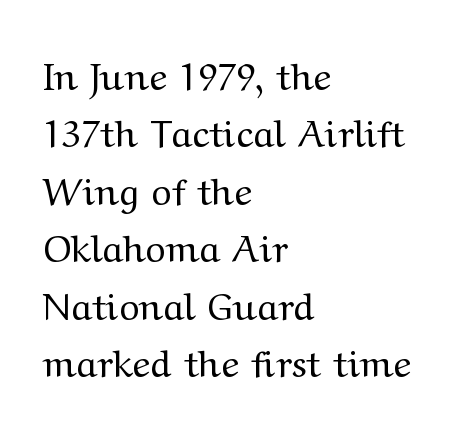
The image shows 38 px regular-weight, wide serif type, upright; set left-aligned, normal line spacing (1.51x), normal letter spacing, not underlined; medium stroke contrast and a medium x-height.
